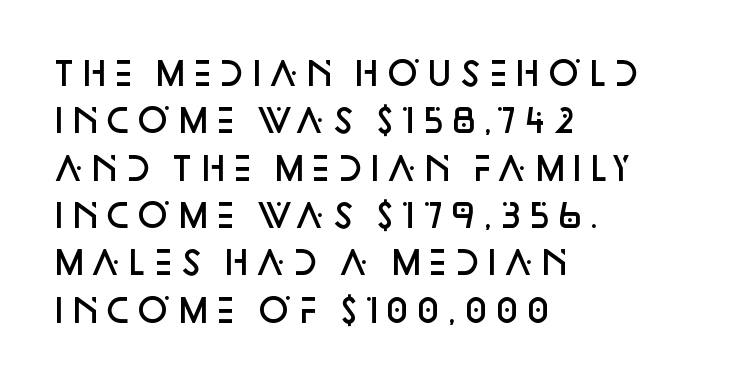
{"serif": "no", "italic": "no", "bold": "semi", "weight": "semibold", "width": "normal", "stroke_contrast": "low", "x_height": "large", "monospaced": "no", "underline": "no", "align": "left", "line_spacing": "normal", "line_spacing_ratio": 1.48, "letter_spacing": "normal", "letter_spacing_em": 0.0, "glyph_px": 32}
